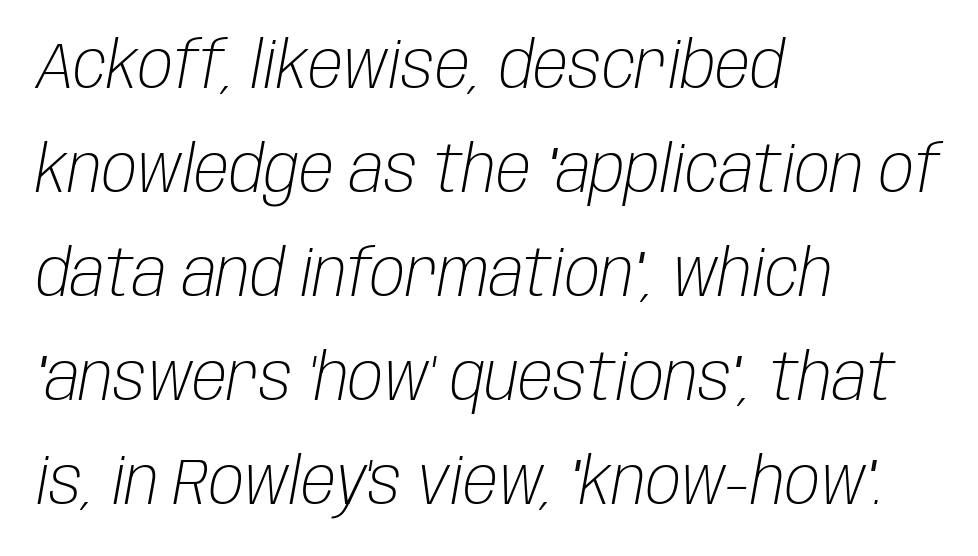
Words appear dense and cohesive because spacing is normal. The letters look calm and open, with moderate or lighter stems. Nobody drew a line under any word here. Slanted lettering throughout. A student would call this left alignment; a typographer would say flush left, rag right.
